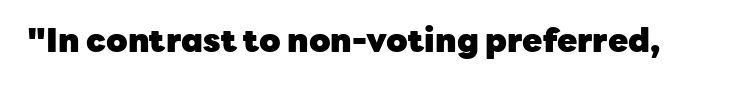
{"serif": "no", "italic": "no", "bold": "yes", "weight": "heavy", "width": "normal", "stroke_contrast": "low", "x_height": "medium", "monospaced": "no", "underline": "no", "letter_spacing": "normal", "letter_spacing_em": 0.0, "glyph_px": 33}
